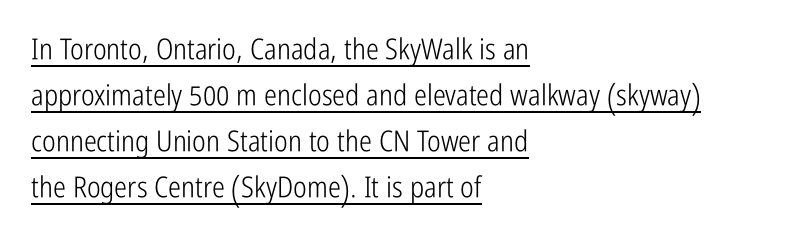
{"serif": "no", "italic": "no", "bold": "no", "weight": "light", "width": "condensed", "stroke_contrast": "low", "x_height": "medium", "monospaced": "no", "underline": "yes", "align": "left", "line_spacing": "normal", "line_spacing_ratio": 1.59, "letter_spacing": "normal", "letter_spacing_em": 0.0, "glyph_px": 29}
